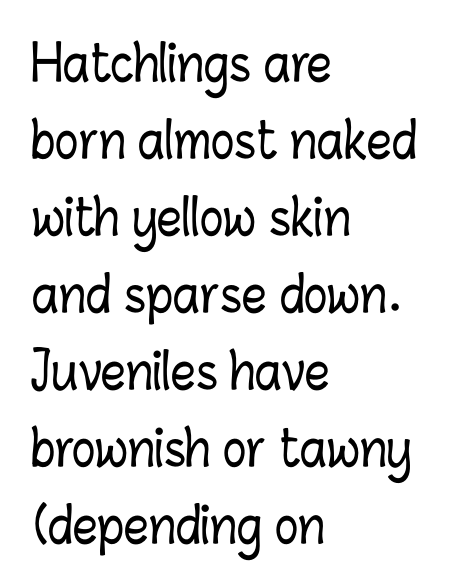
The image shows 49 px condensed type, upright; set left-aligned, normal line spacing (1.57x), normal letter spacing, not underlined; low stroke contrast and a medium x-height.
